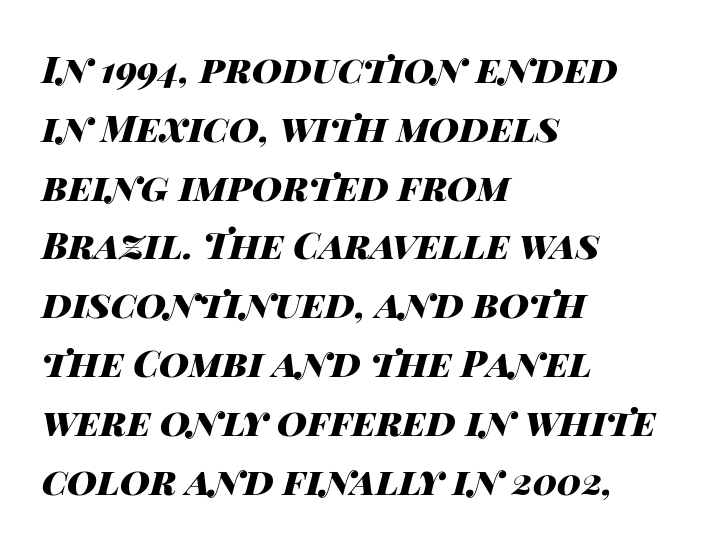
Q: Is the text bold? A: Yes.
Q: Is the text italic (slanted)? A: Yes, it leans right by about 14 degrees.
Q: Is the text underlined? A: No.
Q: How is the paragraph aligned? A: Left-aligned.
Q: Is the spacing between letters normal or unusually wide? A: Normal.
Q: Is the spacing between lines tight, normal or loose? A: Normal.
Q: Width (condensed, normal, or wide)? A: Wide.
Q: Stroke contrast? A: High.
Q: x-height? A: Large.
Q: Monospaced? A: No.
